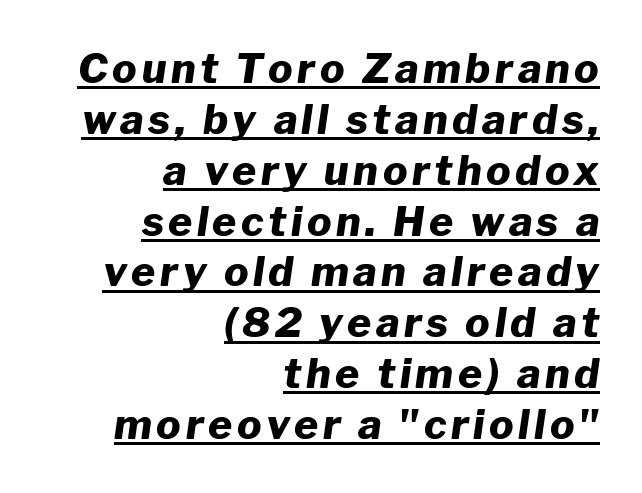
Q: Is the text bold? A: Yes.
Q: Is the text italic (slanted)? A: Yes, it leans right by about 8 degrees.
Q: Is the text underlined? A: Yes.
Q: How is the paragraph aligned? A: Right-aligned.
Q: Width (condensed, normal, or wide)? A: Normal.
Q: Stroke contrast? A: Low.
Q: x-height? A: Medium.
Q: Monospaced? A: No.
